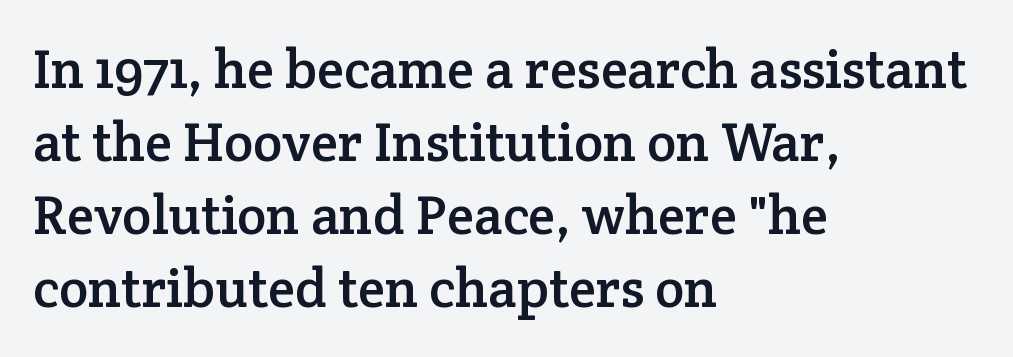
The image shows 55 px serif type, upright; set left-aligned, normal line spacing (1.33x), normal letter spacing, not underlined; low stroke contrast and a medium x-height.
